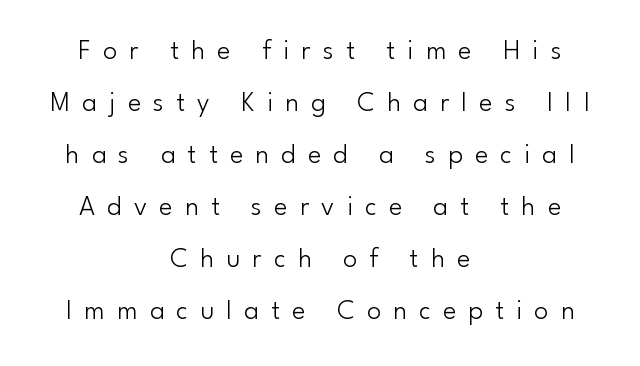
This rendering widens character spacing well past its baseline value. Is the block centered? Yes — each line is placed symmetrically about the middle. No word sits above an underline. Unbolded letterforms with no extra heft. The face used here is proportionally spaced, like ordinary book or web type. Notice how the stems are strictly vertical — no italics here.
